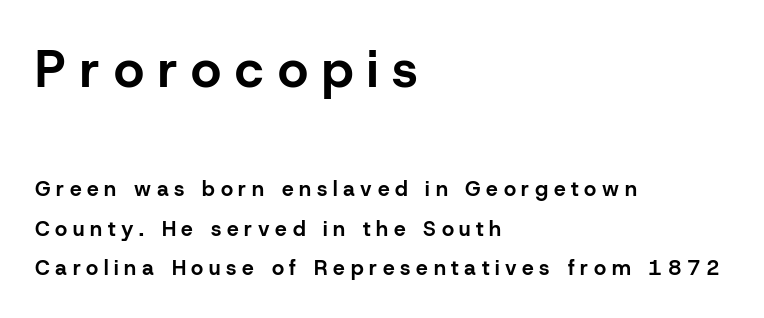
{"serif": "no", "italic": "no", "bold": "yes", "weight": "bold", "width": "normal", "stroke_contrast": "low", "x_height": "medium", "monospaced": "no", "underline": "no", "align": "left", "line_spacing_ratio": 1.89, "letter_spacing": "wide", "letter_spacing_em": 0.27, "larger_block": "first", "size_ratio": 2.48, "glyph_px": 52}
